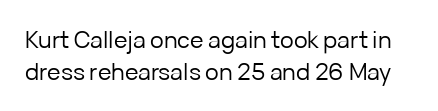
{"italic": "no", "bold": "no", "underline": "no", "line_spacing": "normal", "line_spacing_ratio": 1.39, "letter_spacing": "normal", "letter_spacing_em": 0.0, "glyph_px": 23}
